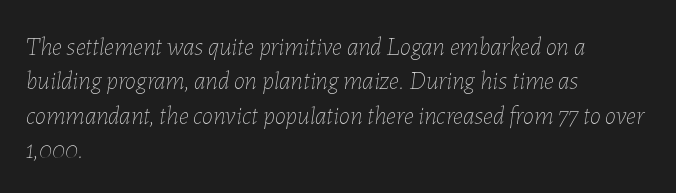
The image shows 25 px text type, italic (leaning right); set left-aligned, normal line spacing (1.38x), normal letter spacing, not underlined.
